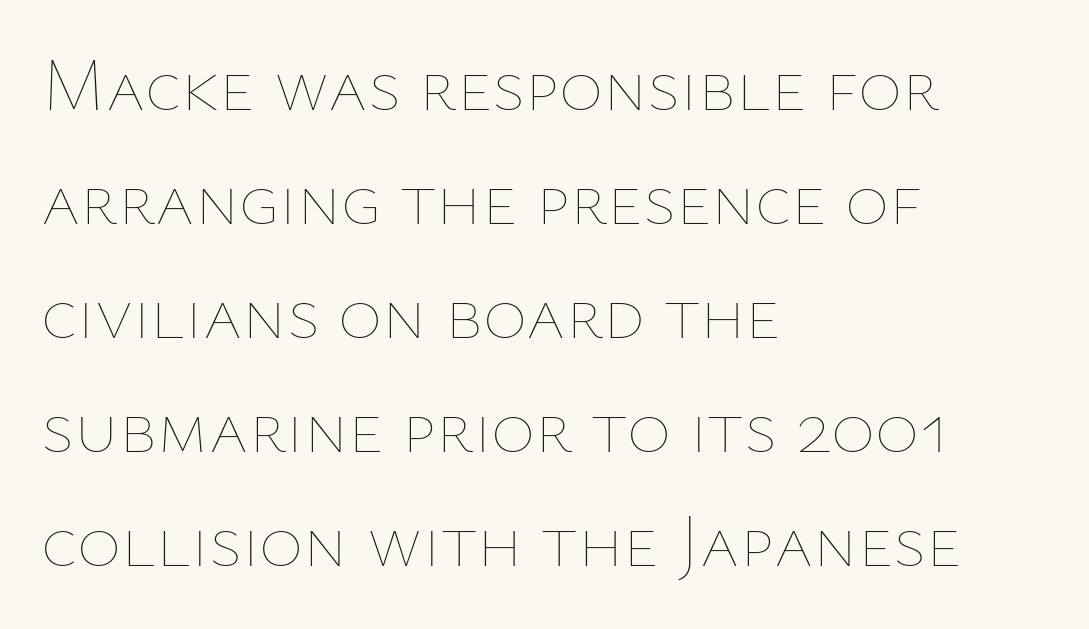
{"italic": "no", "bold": "no", "weight": "thin", "width": "normal", "stroke_contrast": "low", "x_height": "medium", "monospaced": "no", "underline": "no", "align": "left", "line_spacing": "normal", "line_spacing_ratio": 1.52, "letter_spacing": "normal", "letter_spacing_em": 0.0, "glyph_px": 75}
